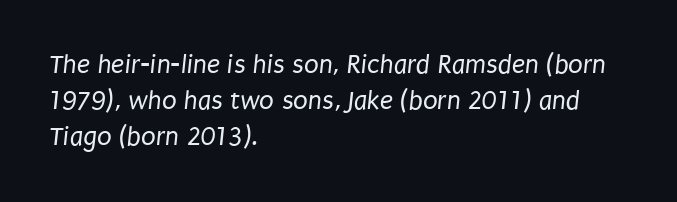
Q: Is the text bold? A: No.
Q: Is the text underlined? A: No.
Q: How is the paragraph aligned? A: Left-aligned.
Q: Is the spacing between letters normal or unusually wide? A: Normal.
Q: Is the spacing between lines tight, normal or loose? A: Normal.
